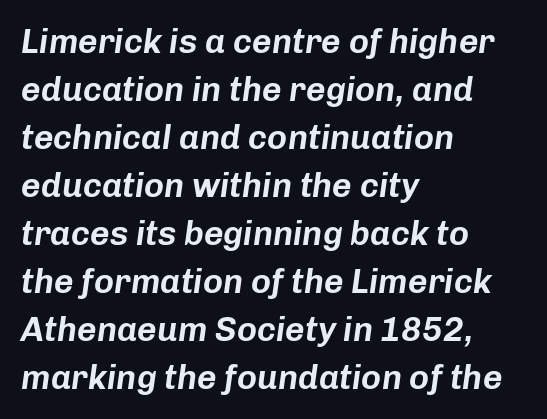
This is oblique type, the kind used for emphasis or titles. Varying glyph widths throughout — classic text-font behaviour. The typesetter chose a ragged-right arrangement here. The string is rendered with underlining switched off. Is the letter spacing exaggerated? No — it looks like the ordinary default.
